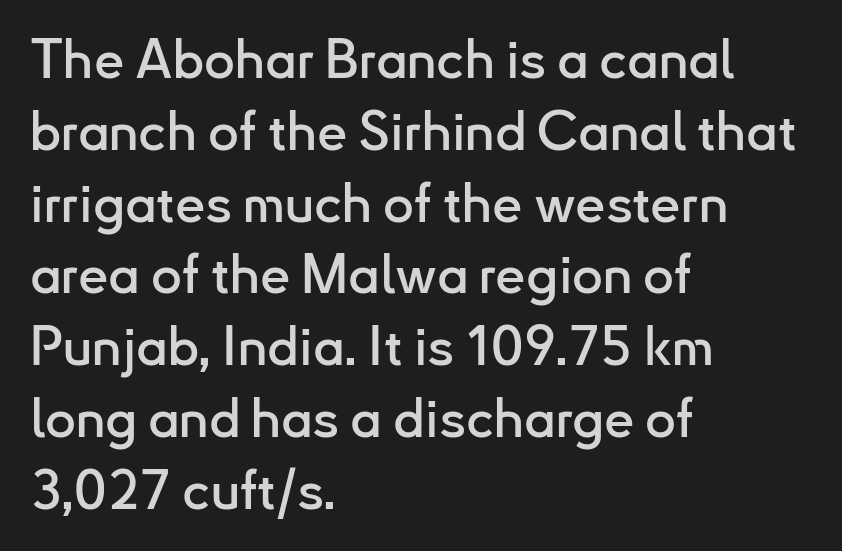
The specimen omits any rule beneath the text block's lines. This rendering uses left alignment, leaving the right contour irregular. Varying glyph widths throughout — classic text-font behaviour. Rows of type keep a routine distance in the vertical direction. If you drew a line through each stem, it would be perfectly vertical. Observe the absence of serifs on each vertical stroke in this sample.
